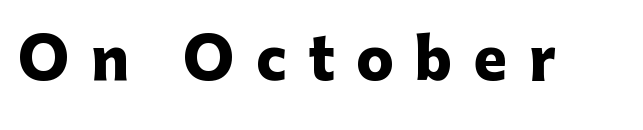
The tracking jumps out immediately: characters are airy and widely separated. Quick note: not italic, upright. A full-strength bold gives these letters their thick strokes. The passage shown is not underscored anywhere. The passage shown is typed in a proportional face where columns would drift. The designer went with a sans here, leaving each stem footless.
